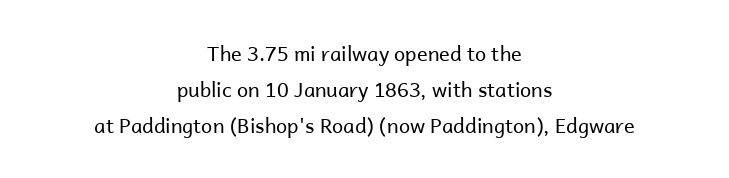
The image shows 20 px text type, upright; set centered, line spacing 1.81x, normal letter spacing, not underlined.
